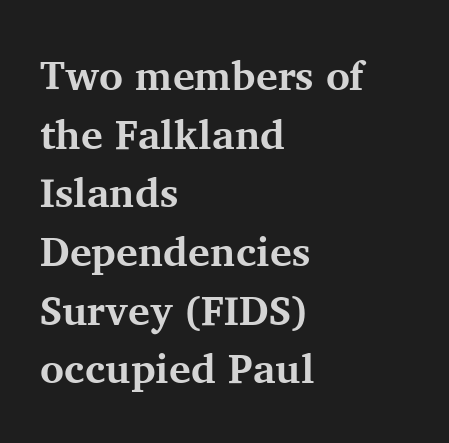
The image shows 41 px bold serif type, upright; set left-aligned, normal line spacing (1.43x), normal letter spacing, not underlined; medium stroke contrast and a medium x-height.
